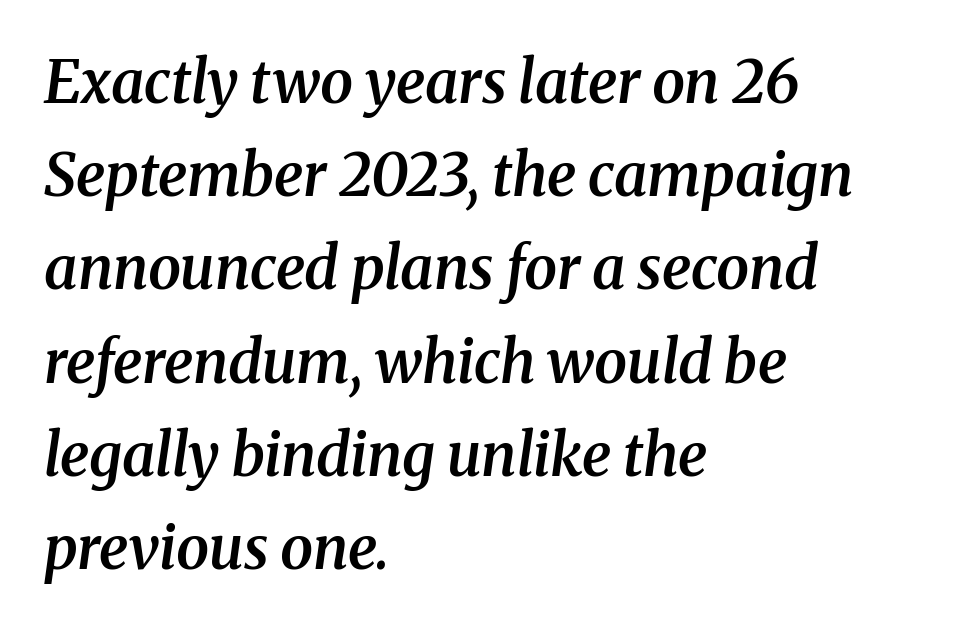
Q: Is the text bold? A: Semi-bold.
Q: Is the text italic (slanted)? A: Yes, it leans right by about 8 degrees.
Q: Is the typeface a serif or a sans-serif typeface? A: Serif.
Q: Is the text underlined? A: No.
Q: How is the paragraph aligned? A: Left-aligned.
Q: Is the spacing between letters normal or unusually wide? A: Normal.
Q: Is the spacing between lines tight, normal or loose? A: Normal.
Q: Width (condensed, normal, or wide)? A: Normal.
Q: Stroke contrast? A: Medium.
Q: x-height? A: Medium.
Q: Monospaced? A: No.
